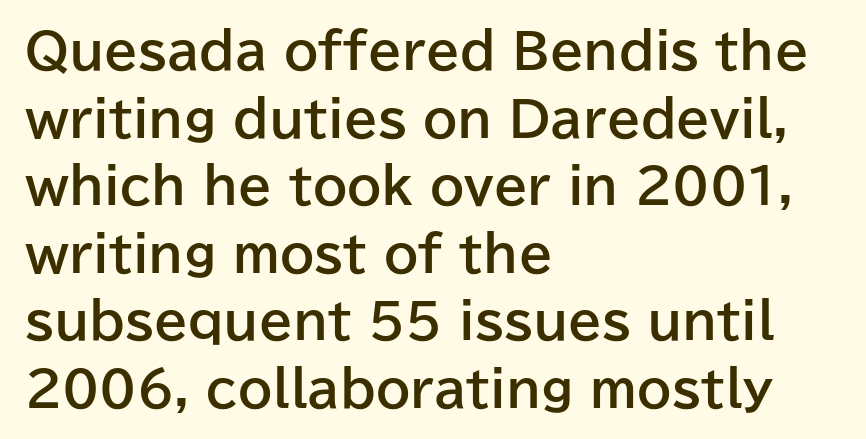
The image shows 49 px bold sans-serif type, upright; set left-aligned, normal line spacing (1.38x), normal letter spacing, not underlined; low stroke contrast and a medium x-height.
